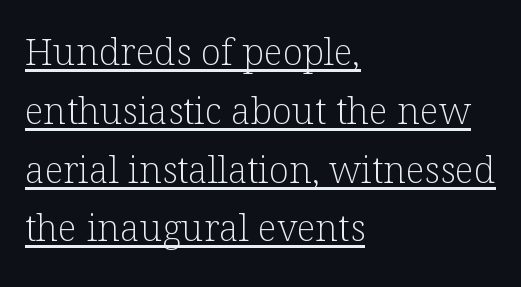
{"serif": "yes", "italic": "no", "bold": "no", "weight": "light", "width": "normal", "stroke_contrast": "low", "x_height": "medium", "monospaced": "no", "underline": "yes", "align": "left", "line_spacing": "normal", "line_spacing_ratio": 1.59, "letter_spacing": "normal", "letter_spacing_em": 0.0, "glyph_px": 37}
